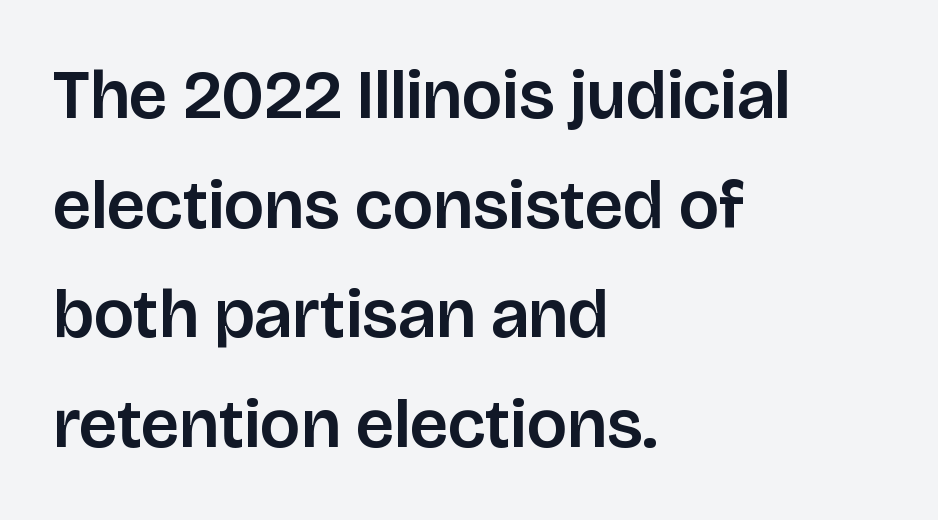
Q: Is the text italic (slanted)? A: No, it is upright.
Q: Is the typeface a serif or a sans-serif typeface? A: Sans-serif.
Q: Is the text underlined? A: No.
Q: How is the paragraph aligned? A: Left-aligned.
Q: Is the spacing between letters normal or unusually wide? A: Normal.
Q: Is the spacing between lines tight, normal or loose? A: Normal.
Q: Width (condensed, normal, or wide)? A: Normal.
Q: Stroke contrast? A: Low.
Q: x-height? A: Large.
Q: Monospaced? A: No.
